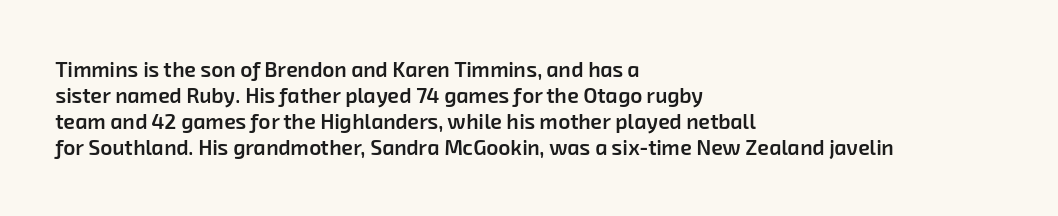
The image shows 21 px text type; set left-aligned, line spacing 1.24x, normal letter spacing, not underlined.
